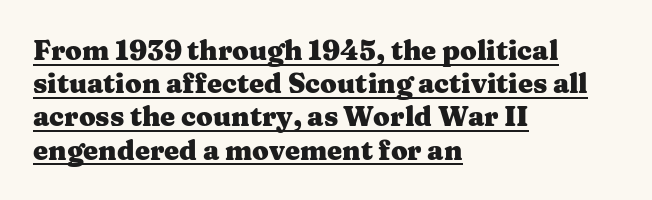
Q: Is the text bold? A: Yes.
Q: Is the text italic (slanted)? A: No, it is upright.
Q: Is the text underlined? A: Yes.
Q: How is the paragraph aligned? A: Left-aligned.
Q: Is the spacing between letters normal or unusually wide? A: Normal.
